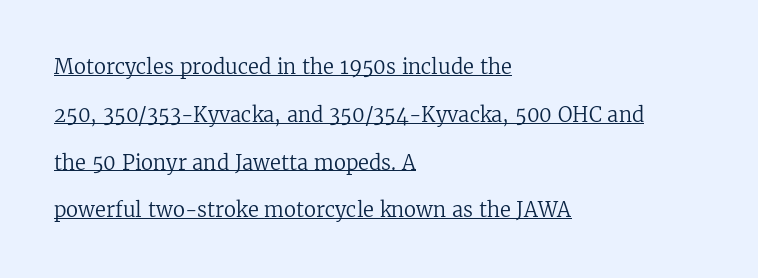
Quick note: not italic, upright. The passage is arranged the way most books set body copy — flush left. Glance below the letters and you will spot a drawn line. How are the letters spaced? Ordinarily, with no added tracking. Is this a heavy cut? Hardly; it is regular or lighter. What's the leading like? Stretched, with rows far apart.
